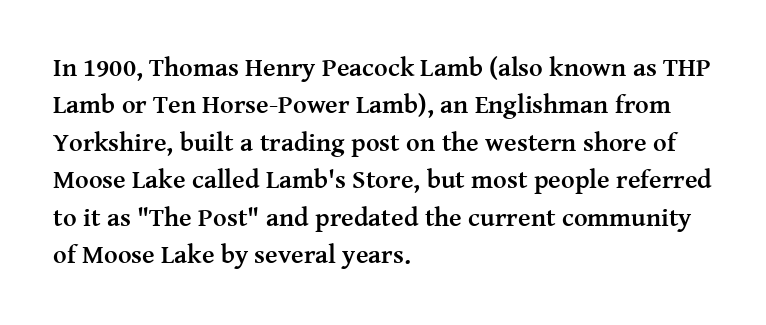
When letters stand straight like this, we call the style roman or upright. A clean baseline with only descenders dipping below it. Horizontally, the lines are justified to the leading edge only. Is there much room between lines? A standard amount, neither cramped nor airy.
